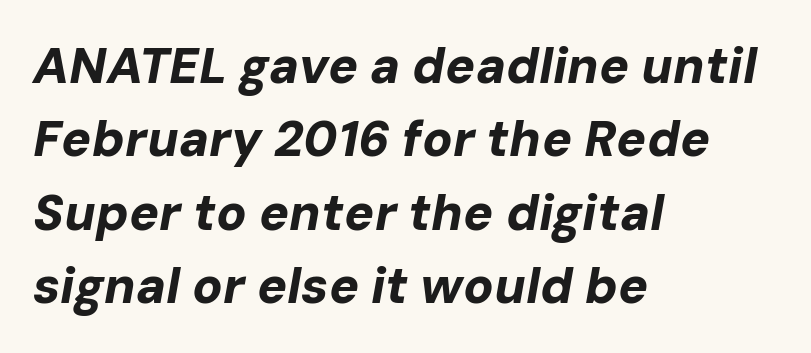
{"italic": "yes", "lean": "right", "slant_degrees": 10, "bold": "yes", "weight": "bold", "width": "normal", "stroke_contrast": "low", "x_height": "medium", "monospaced": "no", "underline": "no", "align": "left", "line_spacing": "normal", "line_spacing_ratio": 1.47, "letter_spacing": "normal", "letter_spacing_em": 0.0, "glyph_px": 50}
